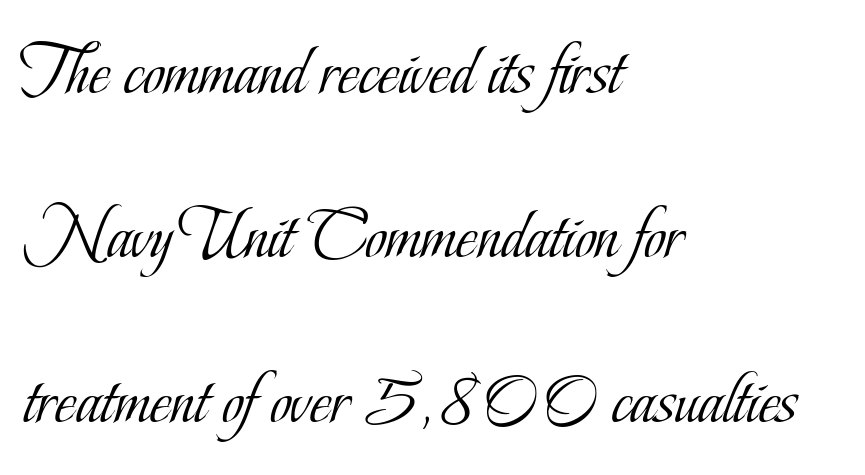
Q: Is the text bold? A: No.
Q: Is the text italic (slanted)? A: Yes.
Q: Is the typeface a serif or a sans-serif typeface? A: Serif.
Q: Is the text underlined? A: No.
Q: How is the paragraph aligned? A: Left-aligned.
Q: Is the spacing between letters normal or unusually wide? A: Normal.
Q: Is the spacing between lines tight, normal or loose? A: Loose.
Q: Width (condensed, normal, or wide)? A: Condensed.
Q: Stroke contrast? A: Low.
Q: x-height? A: Small.
Q: Monospaced? A: No.
